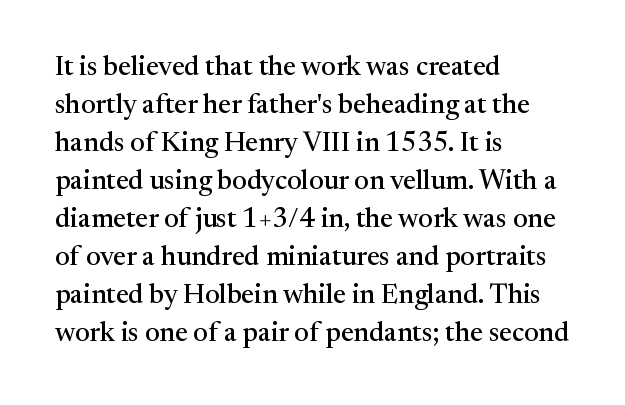
Every stem runs plumb, perpendicular to the baseline. No extra tracking has been applied to these lines. Students, observe: this is what conventionally led text looks like. The rendering anchors every line to the left-hand side. Just letters on the line, the space beneath them empty.
